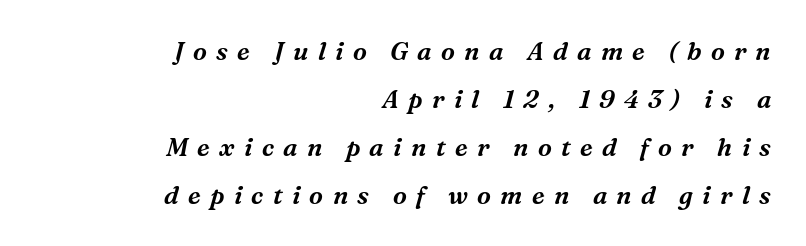
{"italic": "yes", "lean": "right", "slant_degrees": 16, "underline": "no", "align": "right", "line_spacing": "loose", "line_spacing_ratio": 1.92, "letter_spacing": "wide", "letter_spacing_em": 0.37, "glyph_px": 25}
